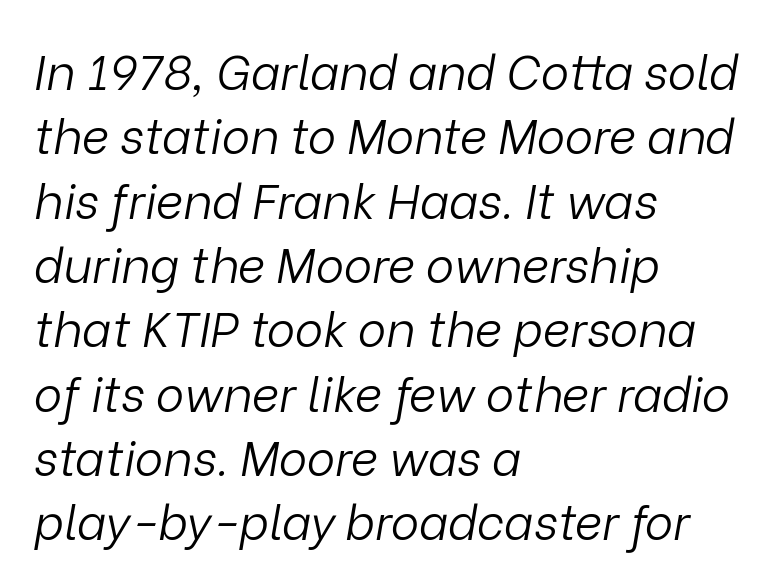
Q: Is the text bold? A: No.
Q: Is the text italic (slanted)? A: Yes, it leans right by about 9 degrees.
Q: Is the text underlined? A: No.
Q: How is the paragraph aligned? A: Left-aligned.
Q: Is the spacing between letters normal or unusually wide? A: Normal.
Q: Is the spacing between lines tight, normal or loose? A: Normal.
Q: Width (condensed, normal, or wide)? A: Normal.
Q: Stroke contrast? A: Low.
Q: x-height? A: Medium.
Q: Monospaced? A: No.
